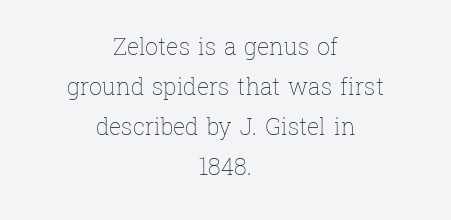
Spacing between characters is what you'd get straight out of the box. Ink coverage per letter is moderate at most. This rendering features lettering with no underline. A typesetter would mark this as roman, not italic. In CSS terms this would be text-align: center.
